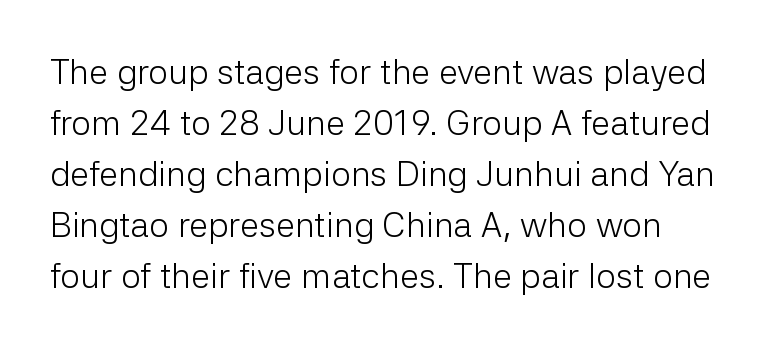
{"serif": "no", "italic": "no", "bold": "no", "weight": "light", "width": "normal", "stroke_contrast": "low", "x_height": "medium", "monospaced": "no", "underline": "no", "line_spacing": "normal", "line_spacing_ratio": 1.46, "letter_spacing": "normal", "letter_spacing_em": 0.0, "glyph_px": 35}
